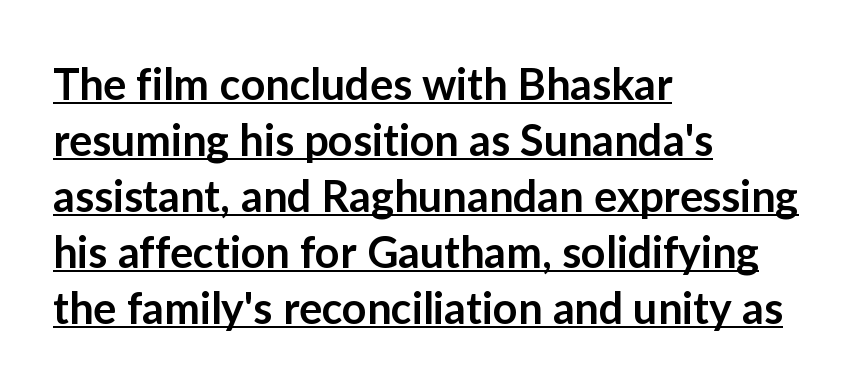
{"serif": "no", "italic": "no", "bold": "semi", "weight": "semibold", "width": "normal", "stroke_contrast": "low", "x_height": "medium", "monospaced": "no", "underline": "yes", "align": "left", "line_spacing": "normal", "line_spacing_ratio": 1.3, "letter_spacing": "normal", "letter_spacing_em": 0.0, "glyph_px": 43}
